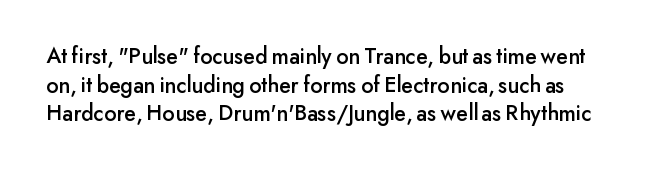
The image shows 23 px text type, upright; set normal line spacing (1.25x), normal letter spacing, not underlined.
